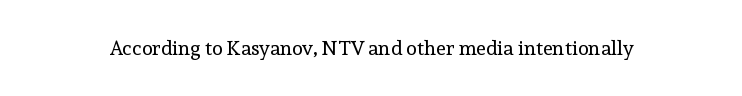
{"italic": "no", "bold": "no", "underline": "no", "letter_spacing": "normal", "letter_spacing_em": 0.0, "glyph_px": 20}
